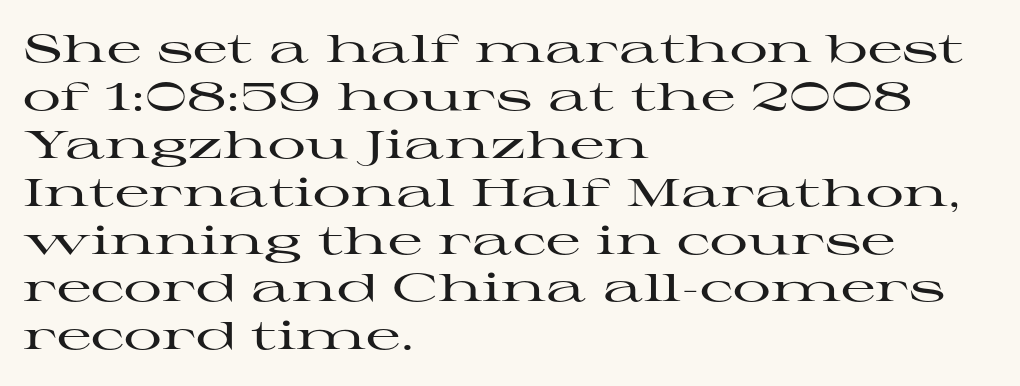
This sample uses plain, unmodified letter spacing. The letters advance in unequal steps, a hallmark of proportional type. Check the space under the baseline: it is left empty. Is there any slant? The stems are plumb.
